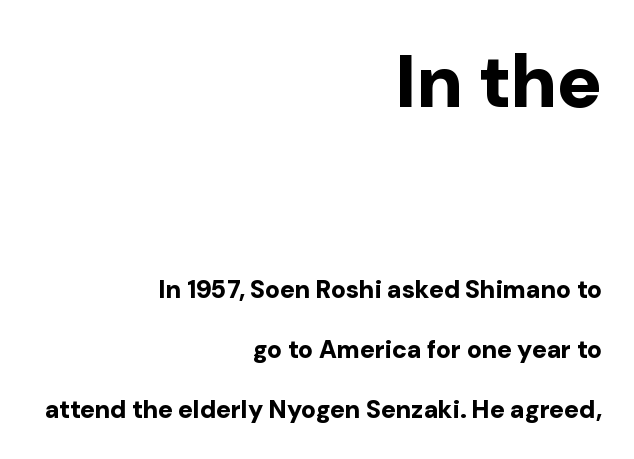
Q: Is the text bold? A: Yes.
Q: Is the text italic (slanted)? A: No, it is upright.
Q: Is the typeface a serif or a sans-serif typeface? A: Sans-serif.
Q: Is the text underlined? A: No.
Q: How is the paragraph aligned? A: Right-aligned.
Q: Is the spacing between letters normal or unusually wide? A: Normal.
Q: Is the spacing between lines tight, normal or loose? A: Loose.
Q: Which block of text is set in a larger size, the first (top) or the second (bottom)? A: The first (top) one.
Q: Width (condensed, normal, or wide)? A: Normal.
Q: Stroke contrast? A: Low.
Q: x-height? A: Medium.
Q: Monospaced? A: No.
